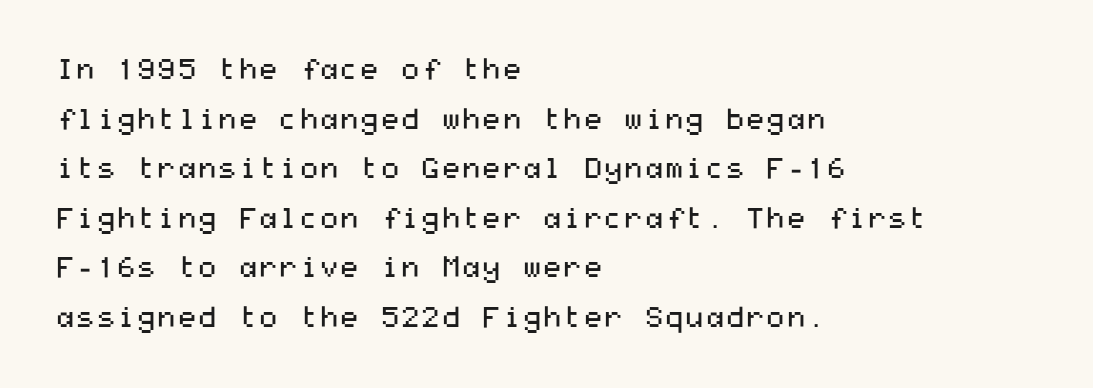
Q: Is the text bold? A: No.
Q: Is the text italic (slanted)? A: No, it is upright.
Q: Is the typeface a serif or a sans-serif typeface? A: Sans-serif.
Q: Is the text underlined? A: No.
Q: How is the paragraph aligned? A: Left-aligned.
Q: Is the spacing between letters normal or unusually wide? A: Normal.
Q: Width (condensed, normal, or wide)? A: Wide.
Q: Stroke contrast? A: Medium.
Q: x-height? A: Medium.
